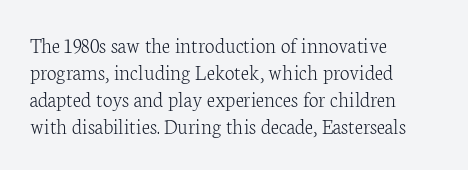
Q: Is the text bold? A: No.
Q: Is the text italic (slanted)? A: No, it is upright.
Q: Is the text underlined? A: No.
Q: How is the paragraph aligned? A: Left-aligned.
Q: Is the spacing between letters normal or unusually wide? A: Normal.
